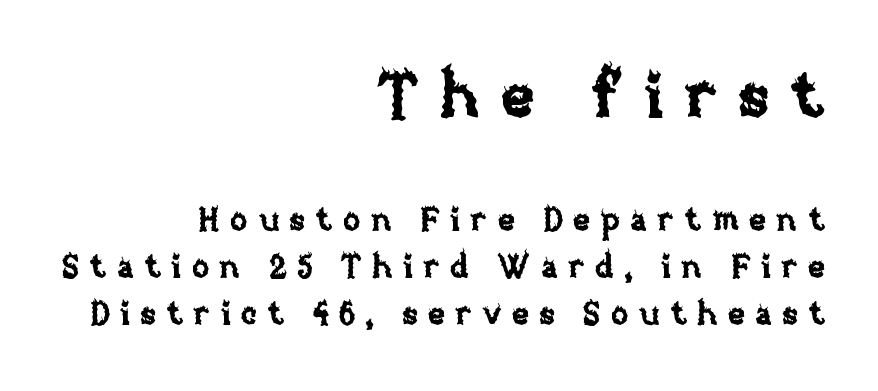
Q: Is the text italic (slanted)? A: No, it is upright.
Q: Is the text underlined? A: No.
Q: How is the paragraph aligned? A: Right-aligned.
Q: Is the spacing between letters normal or unusually wide? A: Unusually wide.
Q: Is the spacing between lines tight, normal or loose? A: Normal.
Q: Which block of text is set in a larger size, the first (top) or the second (bottom)? A: The first (top) one.
Q: Width (condensed, normal, or wide)? A: Normal.
Q: Stroke contrast? A: Low.
Q: x-height? A: Large.
Q: Monospaced? A: No.
